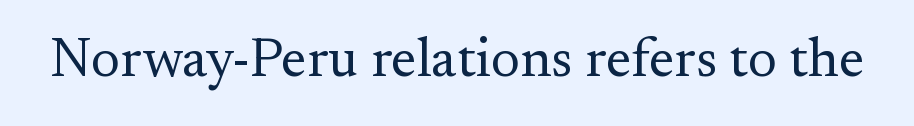
{"serif": "yes", "italic": "no", "bold": "no", "weight": "regular", "width": "normal", "stroke_contrast": "medium", "x_height": "small", "monospaced": "no", "underline": "no", "letter_spacing": "normal", "letter_spacing_em": 0.0, "glyph_px": 55}
